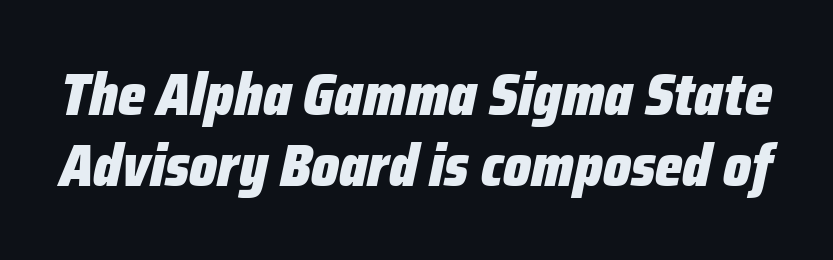
{"italic": "yes", "lean": "right", "slant_degrees": 12, "bold": "yes", "weight": "heavy", "width": "condensed", "stroke_contrast": "low", "x_height": "medium", "monospaced": "no", "underline": "no", "line_spacing_ratio": 1.2, "letter_spacing": "normal", "letter_spacing_em": 0.0, "glyph_px": 59}
